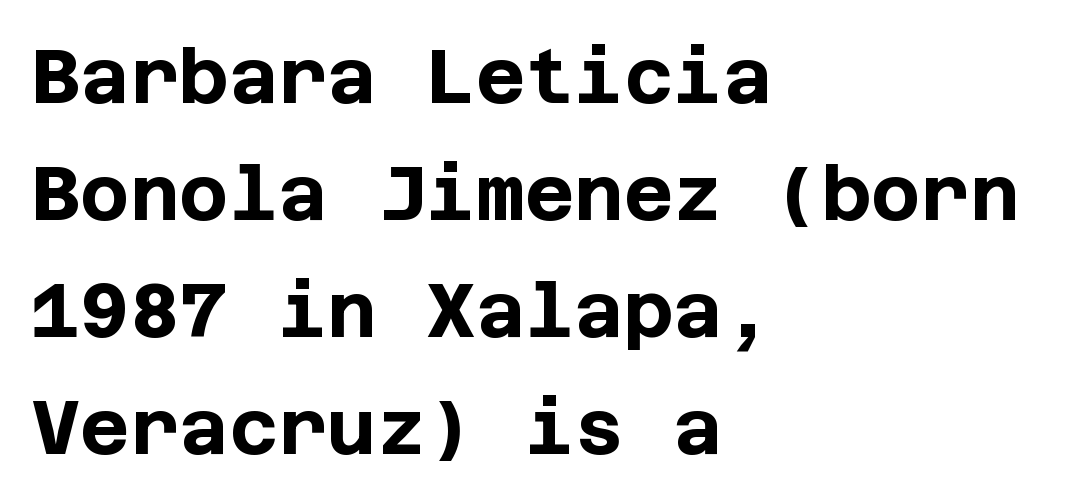
The image shows 76 px bold sans-serif type, upright; set left-aligned, normal line spacing (1.54x), normal letter spacing, not underlined; low stroke contrast and a large x-height.
